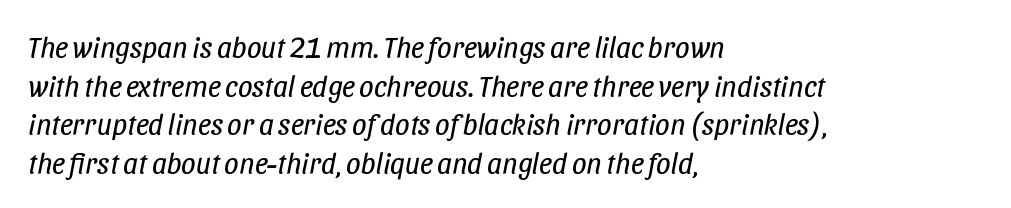
The image shows 29 px regular-weight, condensed type, italic (leaning right); set left-aligned, normal line spacing (1.33x), normal letter spacing, not underlined; low stroke contrast and a large x-height.
